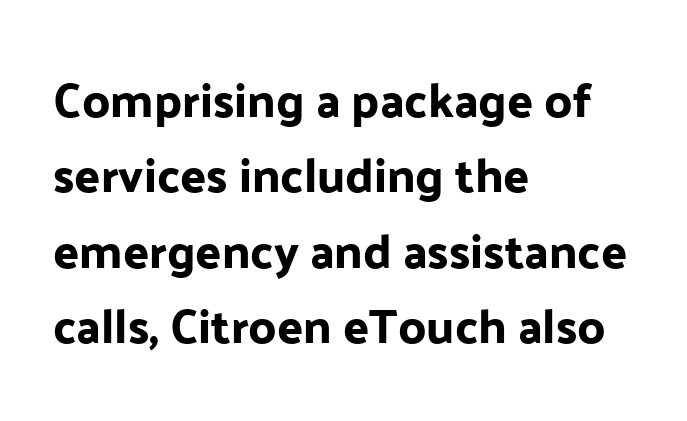
{"serif": "no", "italic": "no", "width": "normal", "stroke_contrast": "low", "x_height": "medium", "monospaced": "no", "underline": "no", "align": "left", "line_spacing": "normal", "line_spacing_ratio": 1.57, "letter_spacing": "normal", "letter_spacing_em": 0.0, "glyph_px": 48}
